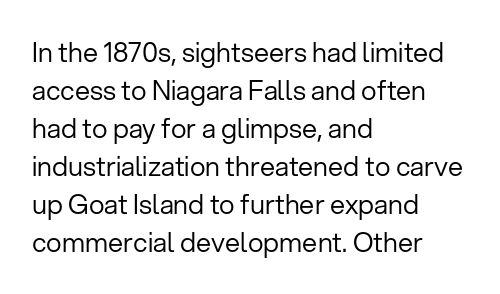
Q: Is the text bold? A: No.
Q: Is the text italic (slanted)? A: No, it is upright.
Q: Is the text underlined? A: No.
Q: How is the paragraph aligned? A: Left-aligned.
Q: Is the spacing between letters normal or unusually wide? A: Normal.
Q: Is the spacing between lines tight, normal or loose? A: Normal.
